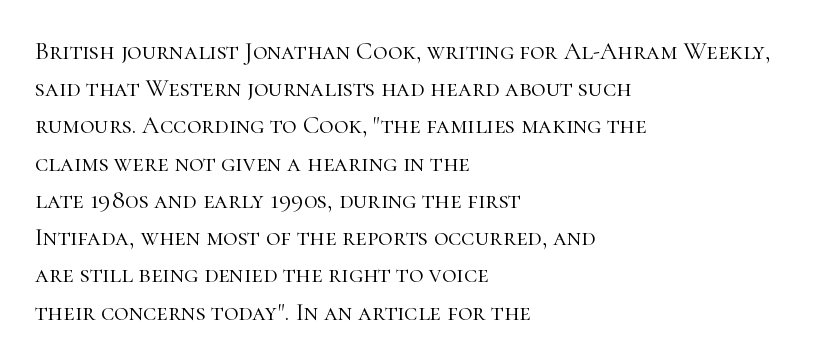
Q: Is the text bold? A: No.
Q: Is the text italic (slanted)? A: No, it is upright.
Q: Is the text underlined? A: No.
Q: How is the paragraph aligned? A: Left-aligned.
Q: Is the spacing between letters normal or unusually wide? A: Normal.
Q: Is the spacing between lines tight, normal or loose? A: Normal.
